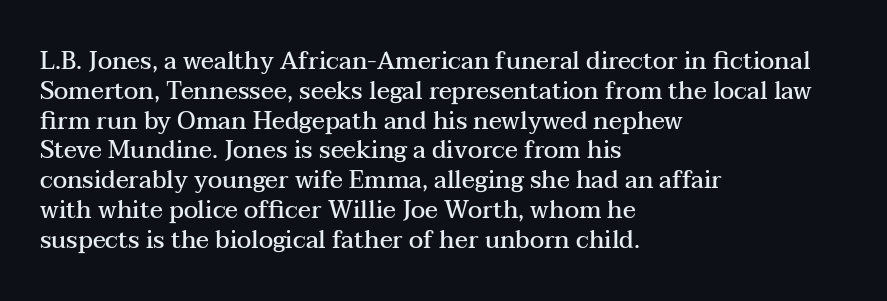
The letters stand upright; this is a roman face. Underline: absent. The sample has been set in demibold, a notch under bold. Here the glyphs are tracked normally, forming tight word shapes.
